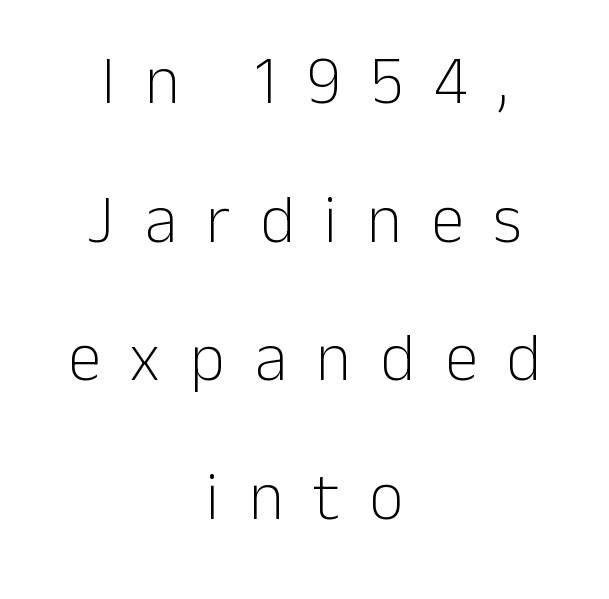
Lines of text with bare space underneath. In terms of leading, this rendering errs on the spacious side. The weight tops out at a normal text grade. Inter-character spacing is expanded well beyond the font's built-in metrics.
